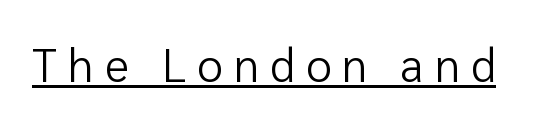
The image shows 46 px regular-weight sans-serif type, upright; set unusually wide letter spacing (+0.24 em), underlined; low stroke contrast and a medium x-height.
